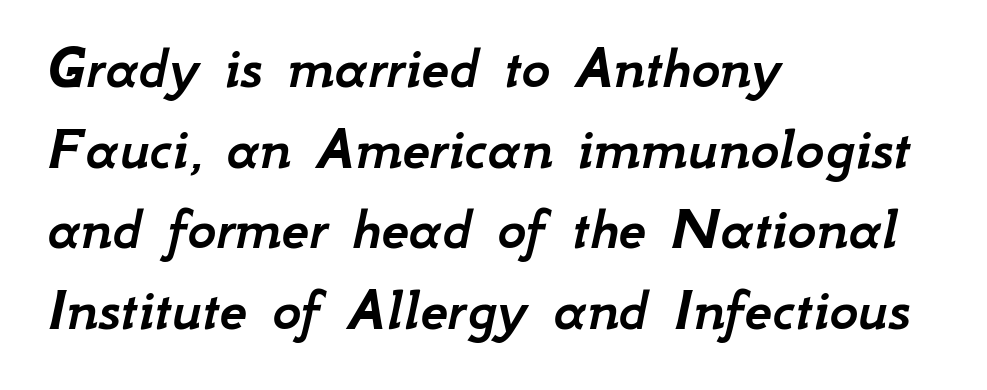
The image shows 62 px text type, italic (leaning right); set left-aligned, normal line spacing (1.3x), normal letter spacing, not underlined; low stroke contrast and a small x-height.
